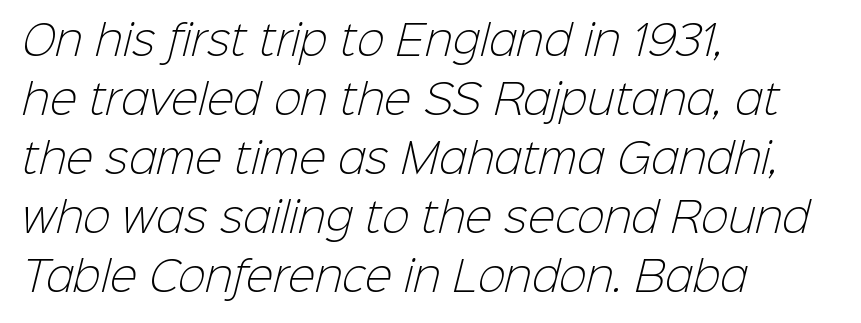
Q: Is the text bold? A: No.
Q: Is the typeface a serif or a sans-serif typeface? A: Sans-serif.
Q: Is the text underlined? A: No.
Q: How is the paragraph aligned? A: Left-aligned.
Q: Is the spacing between letters normal or unusually wide? A: Normal.
Q: Is the spacing between lines tight, normal or loose? A: Normal.
Q: Width (condensed, normal, or wide)? A: Normal.
Q: Stroke contrast? A: Low.
Q: x-height? A: Medium.
Q: Monospaced? A: No.
